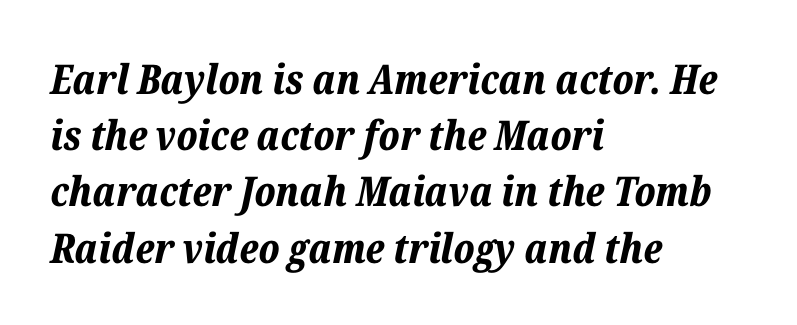
{"italic": "yes", "lean": "right", "slant_degrees": 12, "bold": "yes", "weight": "bold", "width": "normal", "stroke_contrast": "low", "x_height": "medium", "monospaced": "no", "underline": "no", "align": "left", "line_spacing": "normal", "line_spacing_ratio": 1.37, "letter_spacing": "normal", "letter_spacing_em": 0.0, "glyph_px": 41}
